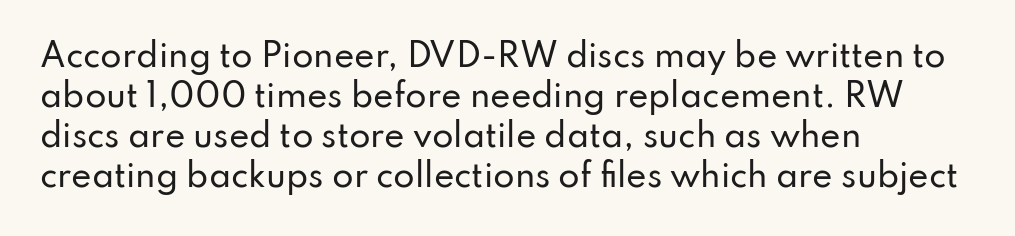
This rendering uses left alignment, leaving the right contour irregular. Each new line begins a customary step beneath the previous one. The specimen omits any rule beneath the text block's lines. Here the designer chose a conventional face with non-uniform glyph widths.
